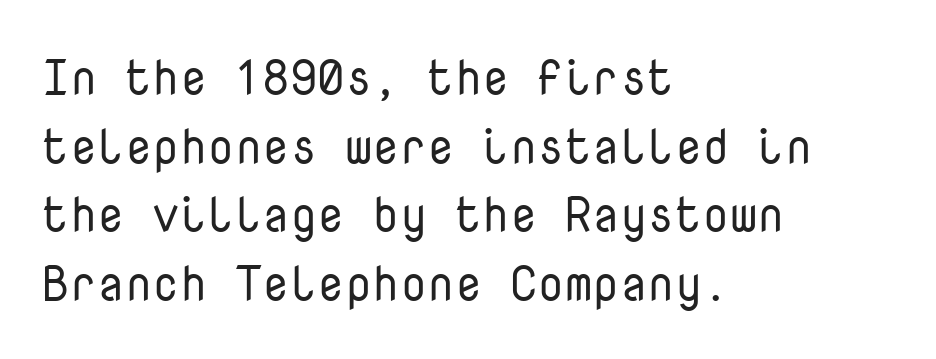
Is this a fixed-width face? Yes — each glyph sits in an identical cell. Caption: multi-line text, flush left, ragged right. Horizontal bands of white between lines are of average thickness. The font sits on the lighter half of the weight spectrum, regular included. The lettering stays uniformly vertical, giving the passage a roman look. You could call the tracking neutral — neither tight nor loose.
